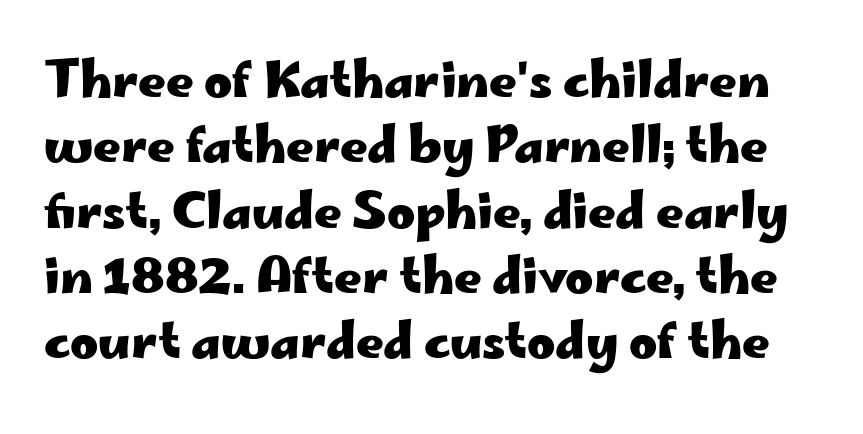
The image shows 48 px heavy, wide sans-serif type, upright; set normal line spacing (1.36x), normal letter spacing, not underlined; low stroke contrast and a small x-height.
